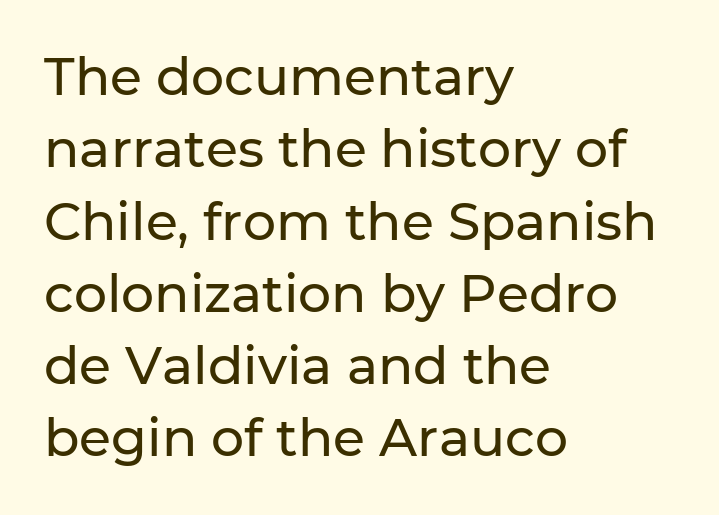
{"serif": "no", "italic": "no", "width": "normal", "stroke_contrast": "low", "x_height": "medium", "monospaced": "no", "underline": "no", "align": "left", "line_spacing": "normal", "line_spacing_ratio": 1.39, "letter_spacing": "normal", "letter_spacing_em": 0.0, "glyph_px": 52}
